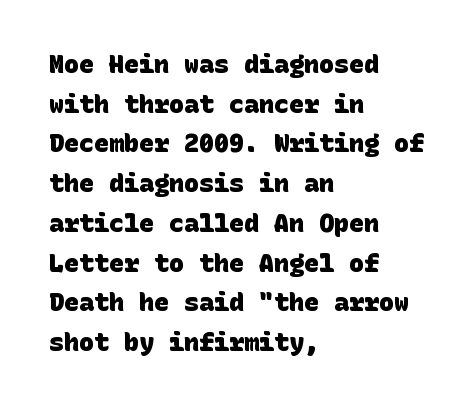
The image shows 25 px bold type; set left-aligned, normal line spacing (1.59x), normal letter spacing, not underlined.
